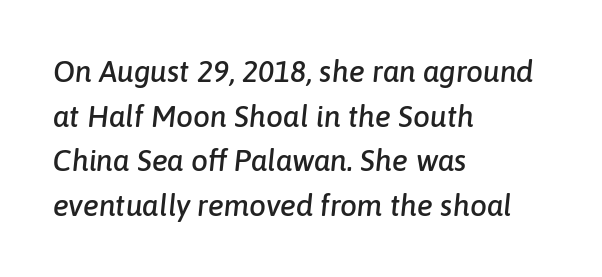
Q: Is the text italic (slanted)? A: Yes, it leans right by about 6 degrees.
Q: Is the text underlined? A: No.
Q: How is the paragraph aligned? A: Left-aligned.
Q: Is the spacing between letters normal or unusually wide? A: Normal.
Q: Is the spacing between lines tight, normal or loose? A: Normal.
Q: Width (condensed, normal, or wide)? A: Normal.
Q: Stroke contrast? A: Low.
Q: x-height? A: Medium.
Q: Monospaced? A: No.
